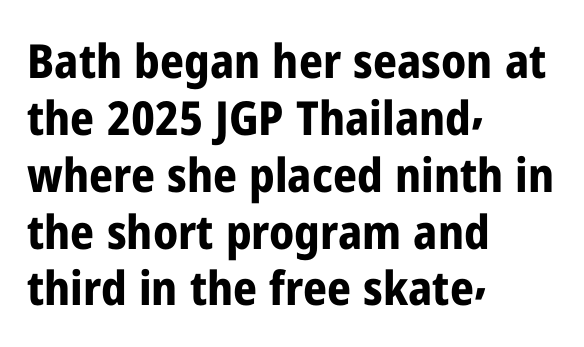
Q: Is the text bold? A: Yes.
Q: Is the text italic (slanted)? A: No, it is upright.
Q: Is the typeface a serif or a sans-serif typeface? A: Sans-serif.
Q: Is the text underlined? A: No.
Q: How is the paragraph aligned? A: Left-aligned.
Q: Is the spacing between letters normal or unusually wide? A: Normal.
Q: Width (condensed, normal, or wide)? A: Condensed.
Q: Stroke contrast? A: Low.
Q: x-height? A: Medium.
Q: Monospaced? A: No.
